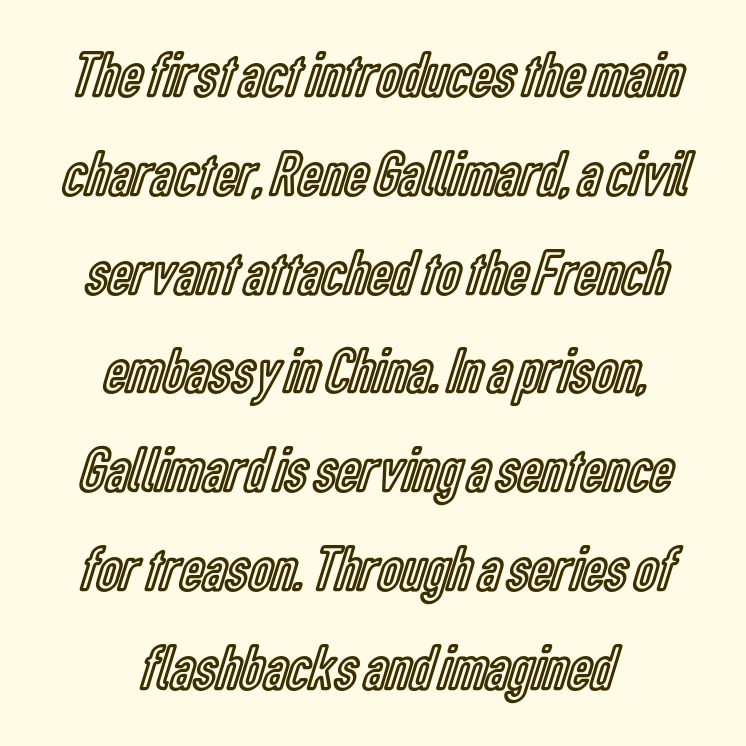
The image shows 65 px condensed type; set centered, normal line spacing (1.52x), normal letter spacing, not underlined; a medium x-height.
